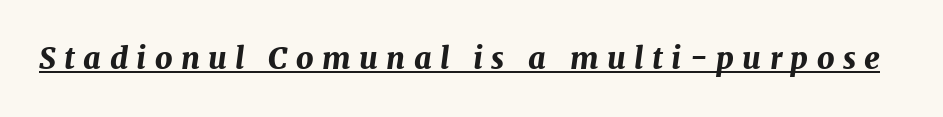
Underlined type. Substantial extra tracking has been applied to these lines. These lines are rendered in a variable-pitch font. The characters look thick and weighty, a clear bold. You can tell it's italic because the verticals aren't actually vertical.
